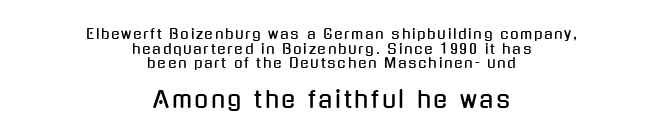
The text block is weighted toward neither margin, spreading evenly from the middle. Is there any slant? The stems are plumb. Type without underlining. Compare the two chunks: the lower has the greater cap height. Quick note: interline space is minimal.
